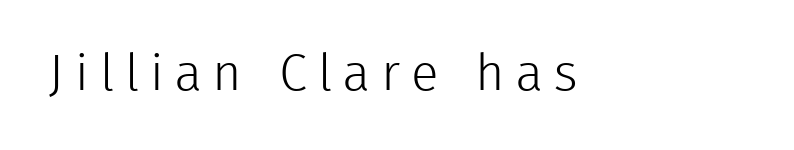
The image shows 51 px light sans-serif type, upright; set unusually wide letter spacing (+0.22 em), not underlined; low stroke contrast and a medium x-height.
